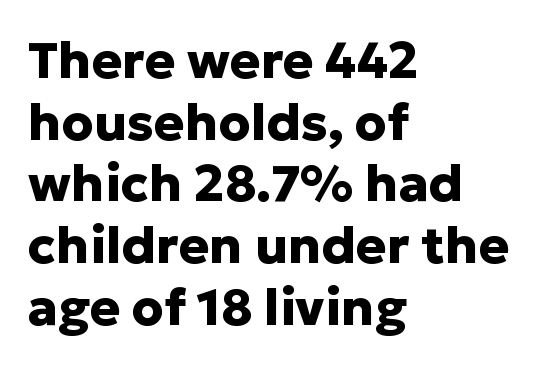
As a designer I'd log this as weight 700, bold. The designer went with a sans here, leaving each stem footless. This sample uses an upright cut, with every glyph sitting square on the baseline. Casual observation: everything's shoved over to the left. Varying glyph widths throughout — classic text-font behaviour.
